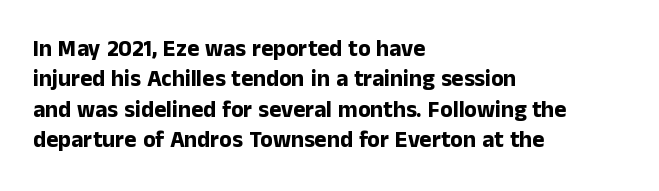
{"italic": "no", "bold": "yes", "underline": "no", "align": "left", "line_spacing": "normal", "line_spacing_ratio": 1.32, "letter_spacing": "normal", "letter_spacing_em": 0.0, "glyph_px": 23}
